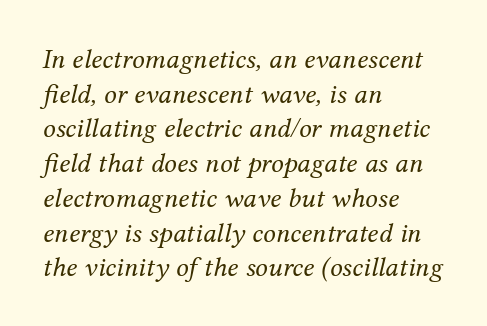
{"serif": "yes", "italic": "yes", "lean": "right", "slant_degrees": 12, "bold": "no", "weight": "regular", "width": "normal", "stroke_contrast": "medium", "x_height": "medium", "monospaced": "no", "underline": "no", "align": "left", "line_spacing_ratio": 1.24, "letter_spacing": "normal", "letter_spacing_em": 0.0, "glyph_px": 28}
